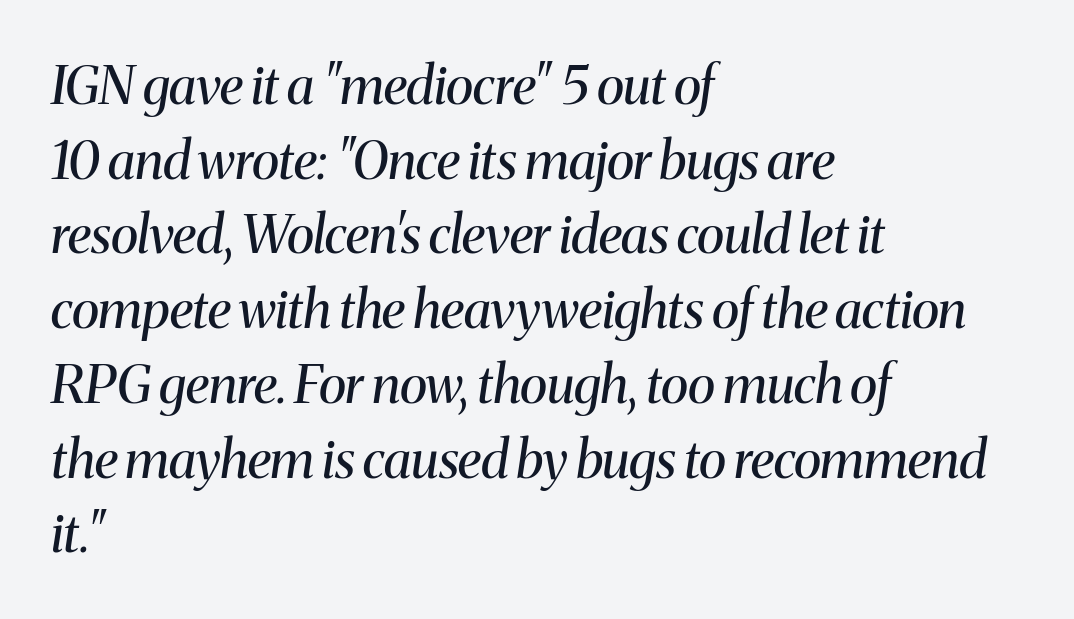
Is the letter spacing exaggerated? No — it looks like the ordinary default. Classification — serif. On a weight scale, this lands at 450 or below. Rendered with sloped, italic letterforms. Alignment: flush left. The zone under the glyphs is completely vacant.
